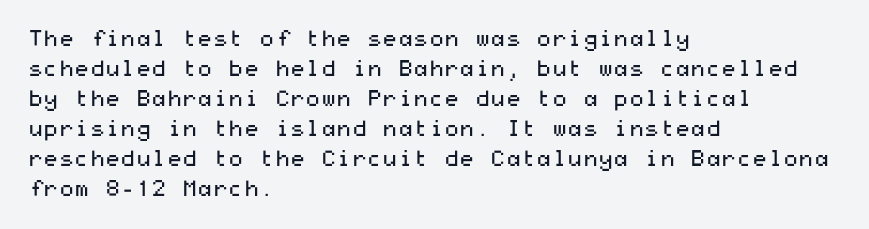
The image shows 22 px text type, upright; set left-aligned, normal line spacing (1.36x), normal letter spacing, not underlined.
